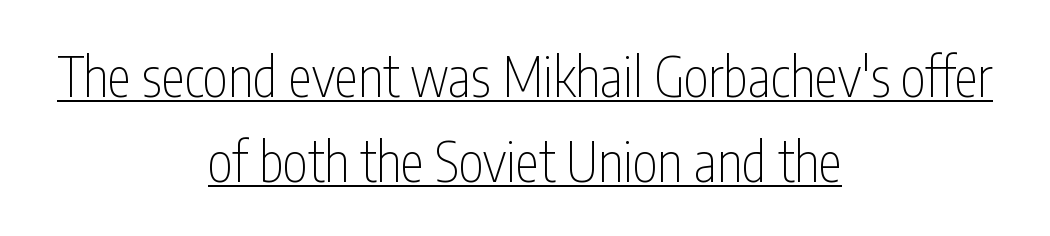
Caption: lettering with a line underneath. These lines are centered, leaving both edges ragged. The characters display no serif detailing; their extremities are plain. The weight tops out at a normal text grade. Nobody touched the tracking dial on this one.
